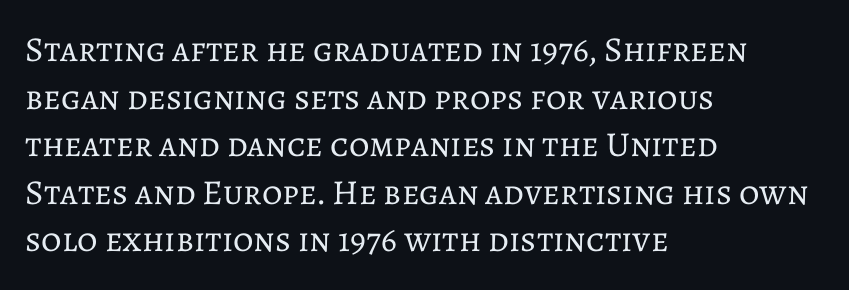
{"italic": "no", "bold": "no", "weight": "regular", "width": "normal", "stroke_contrast": "low", "x_height": "medium", "monospaced": "no", "underline": "no", "align": "left", "line_spacing": "normal", "line_spacing_ratio": 1.36, "letter_spacing": "normal", "letter_spacing_em": 0.0, "glyph_px": 35}
